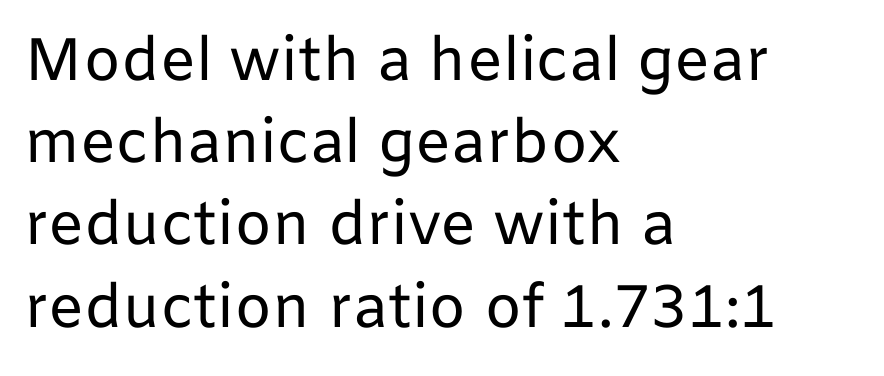
Line beginnings align vertically; line endings do not. I'd call this a sans setting — the letters go barefoot. Caption: face not bold, strokes unweighted. Character widths vary here, with narrow letters taking less room than wide ones.
